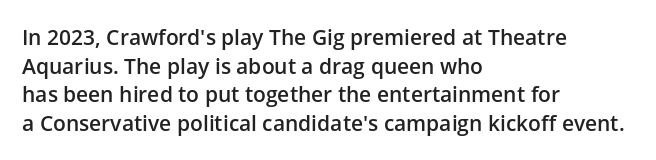
This sample uses an upright cut, with every glyph sitting square on the baseline. Moderately thickened strokes mark this as semibold type. Short note: letters normally spaced. A typesetter would call this leading conventional body-copy spacing. Just letters on the line, the space beneath them empty. Casual observation: everything's shoved over to the left.
